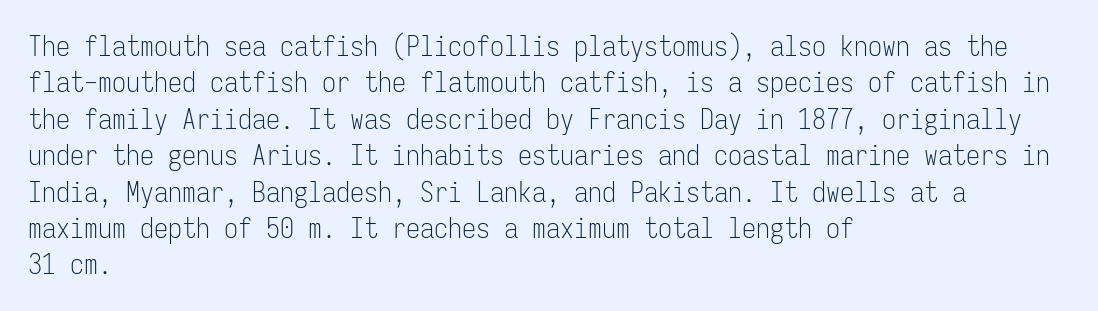
Descenders are the only things crossing below the line. The glyphs in this specimen are sans serif. You could count columns in this text — the font is strictly monospaced. Short note: letters normally spaced. If you drew a line through each stem, it would be perfectly vertical.
